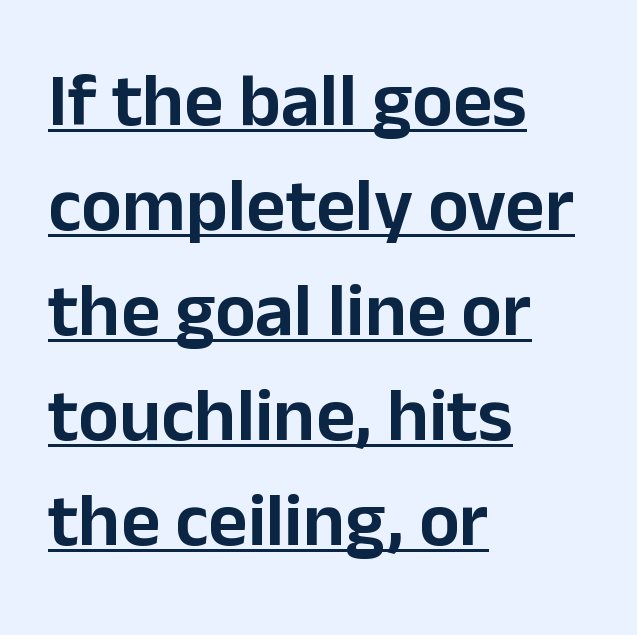
The font's upright variant was chosen for this text. Observe the absence of serifs on each vertical stroke in this sample. The passage is arranged the way most books set body copy — flush left. This sample keeps an unexceptional amount of space between lines.
